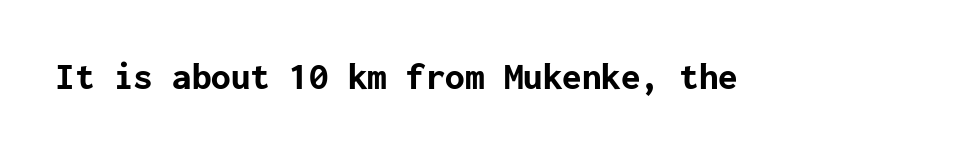
Q: Is the text bold? A: Yes.
Q: Is the text italic (slanted)? A: No, it is upright.
Q: Is the typeface a serif or a sans-serif typeface? A: Sans-serif.
Q: Is the text underlined? A: No.
Q: Is the spacing between letters normal or unusually wide? A: Normal.
Q: Width (condensed, normal, or wide)? A: Normal.
Q: Stroke contrast? A: Low.
Q: x-height? A: Medium.
